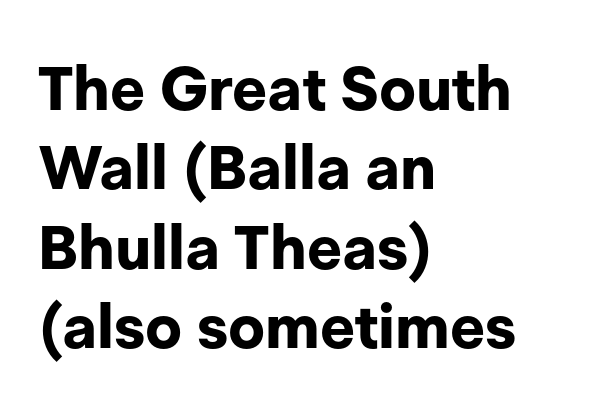
Short note: letters normally spaced. Leftover space on each line is placed entirely after the last word. The letters advance in unequal steps, a hallmark of proportional type. Posture: upright roman.
